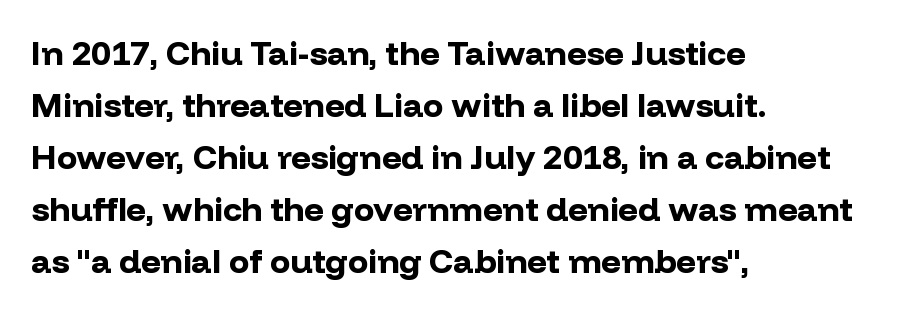
Q: Is the text bold? A: Yes.
Q: Is the text italic (slanted)? A: No, it is upright.
Q: Is the typeface a serif or a sans-serif typeface? A: Sans-serif.
Q: Is the text underlined? A: No.
Q: How is the paragraph aligned? A: Left-aligned.
Q: Is the spacing between letters normal or unusually wide? A: Normal.
Q: Is the spacing between lines tight, normal or loose? A: Normal.
Q: Width (condensed, normal, or wide)? A: Normal.
Q: Stroke contrast? A: Low.
Q: x-height? A: Medium.
Q: Monospaced? A: No.
